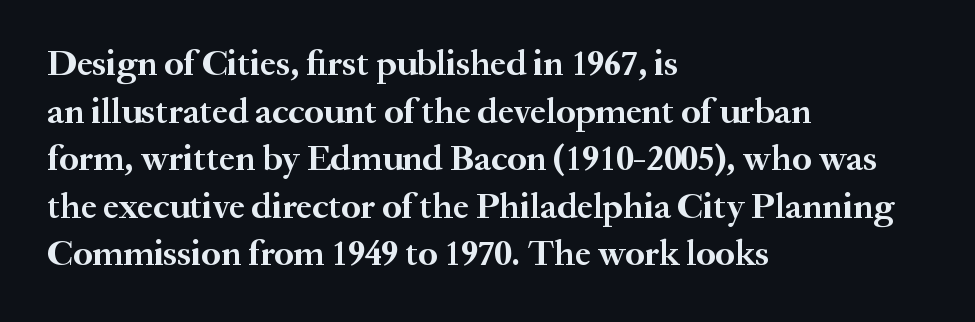
{"serif": "yes", "italic": "no", "bold": "yes", "weight": "semibold", "width": "normal", "stroke_contrast": "medium", "x_height": "small", "monospaced": "no", "underline": "no", "align": "left", "line_spacing": "normal", "line_spacing_ratio": 1.32, "letter_spacing": "normal", "letter_spacing_em": 0.0, "glyph_px": 36}
